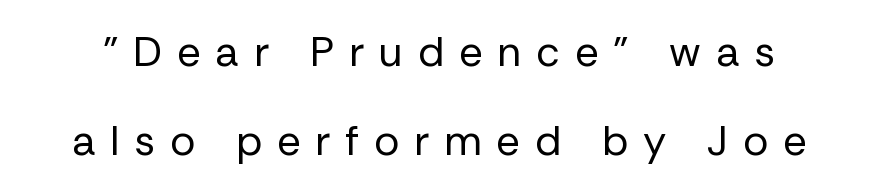
The typesetting does not lean heavy: it is not bold. The typeface chosen for these lines omits serifs. The space beneath each line is pristine and unruled. Students, note that the glyphs here are deliberately spaced far apart.
